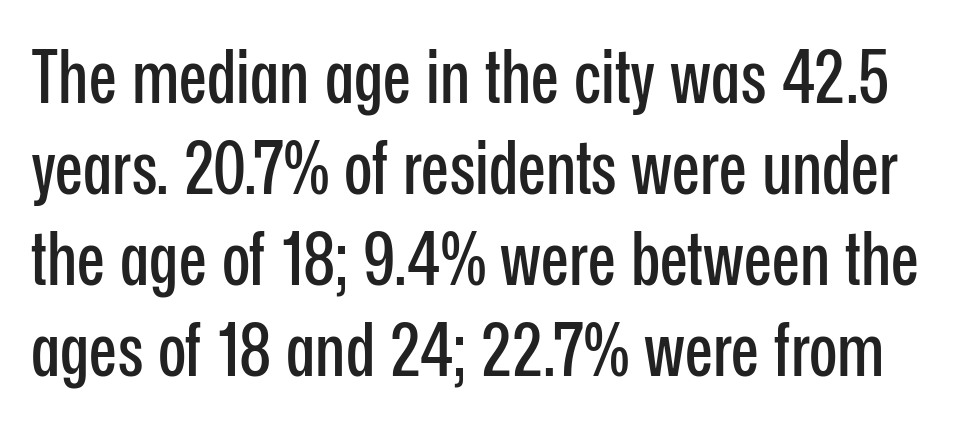
Is this a sans? Yes — the strokes have no serifs. The passage shown has conventional tracking throughout. Spacing verdict: proportional, widths tailored to each character. You can tell it's not italic because the verticals are truly vertical. The foot of each line stays bare and open.
